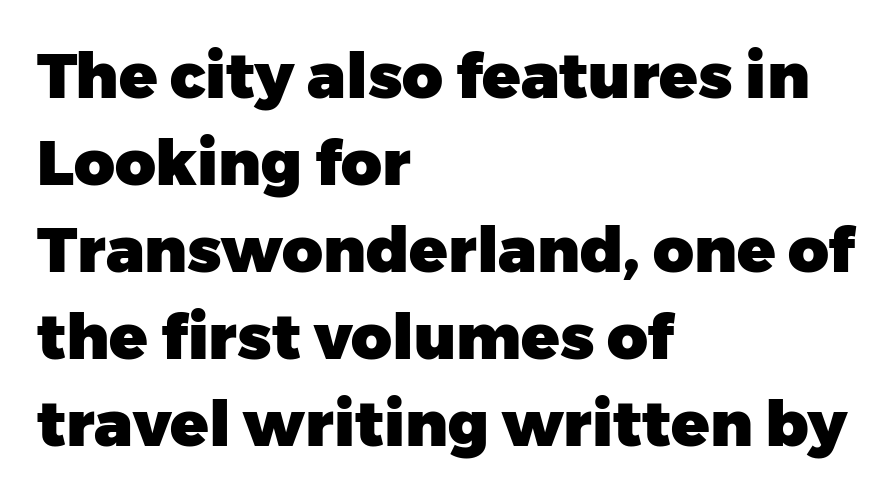
{"serif": "no", "italic": "no", "bold": "yes", "weight": "heavy", "width": "normal", "stroke_contrast": "low", "x_height": "medium", "monospaced": "no", "underline": "no", "align": "left", "line_spacing": "normal", "line_spacing_ratio": 1.38, "letter_spacing": "normal", "letter_spacing_em": 0.0, "glyph_px": 63}
